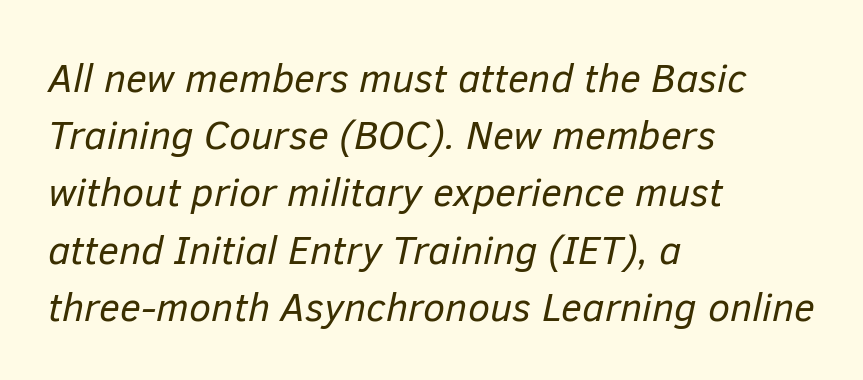
The image shows 40 px regular-weight type, italic (leaning right); set left-aligned, normal line spacing (1.43x), normal letter spacing, not underlined; low stroke contrast and a medium x-height.
